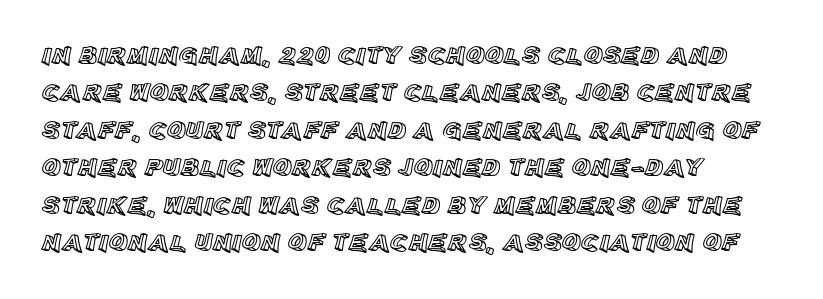
The image shows 26 px text type; set left-aligned, normal line spacing (1.44x), normal letter spacing, not underlined.
